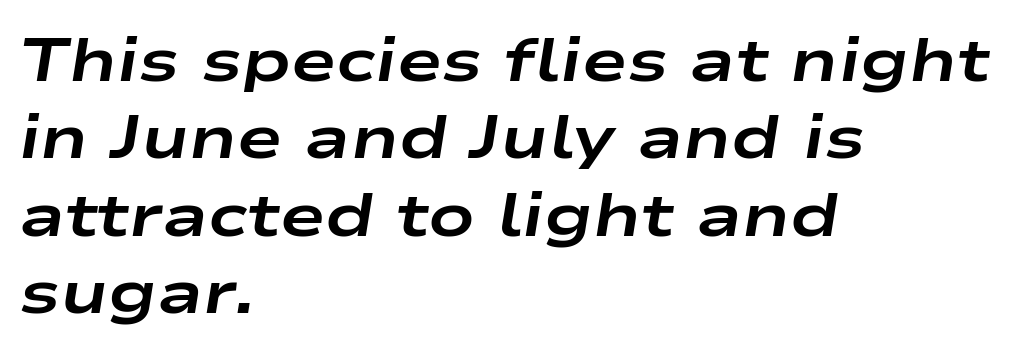
{"italic": "yes", "lean": "right", "slant_degrees": 9, "bold": "yes", "weight": "bold", "width": "wide", "stroke_contrast": "low", "x_height": "medium", "monospaced": "no", "underline": "no", "align": "left", "line_spacing": "normal", "line_spacing_ratio": 1.27, "letter_spacing": "normal", "letter_spacing_em": 0.0, "glyph_px": 61}
